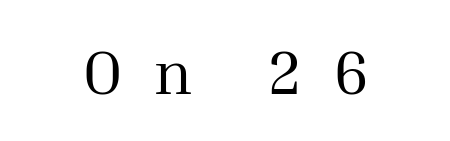
{"serif": "yes", "italic": "no", "bold": "no", "weight": "regular", "width": "normal", "stroke_contrast": "medium", "x_height": "medium", "monospaced": "no", "underline": "no", "align": "center", "letter_spacing": "wide", "letter_spacing_em": 0.5, "glyph_px": 62}
